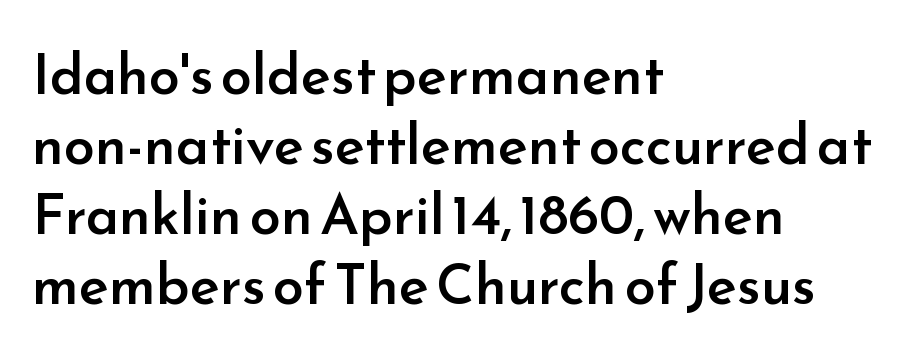
The designer went with a sans here, leaving each stem footless. Successive baselines arrive at the customary interval. Weight: semibold (demi). In terms of posture, this sample is upright. The rag falls on the right side of this text block.
